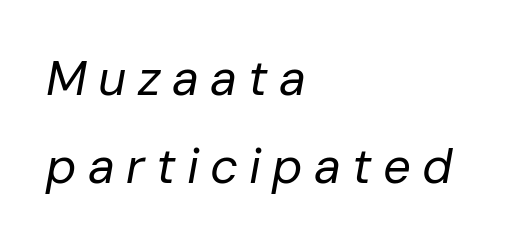
Q: Is the text bold? A: No.
Q: Is the text italic (slanted)? A: Yes, it leans right by about 10 degrees.
Q: Is the text underlined? A: No.
Q: How is the paragraph aligned? A: Left-aligned.
Q: Is the spacing between letters normal or unusually wide? A: Unusually wide.
Q: Width (condensed, normal, or wide)? A: Normal.
Q: Stroke contrast? A: Low.
Q: x-height? A: Medium.
Q: Monospaced? A: No.
